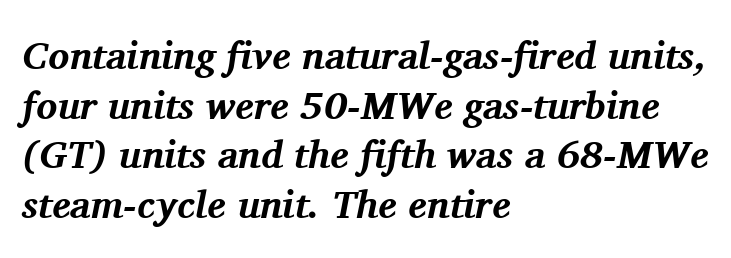
{"serif": "yes", "italic": "yes", "lean": "right", "slant_degrees": 11, "bold": "yes", "weight": "bold", "width": "normal", "stroke_contrast": "medium", "x_height": "medium", "monospaced": "no", "underline": "no", "align": "left", "line_spacing": "normal", "line_spacing_ratio": 1.27, "letter_spacing": "normal", "letter_spacing_em": 0.0, "glyph_px": 39}
